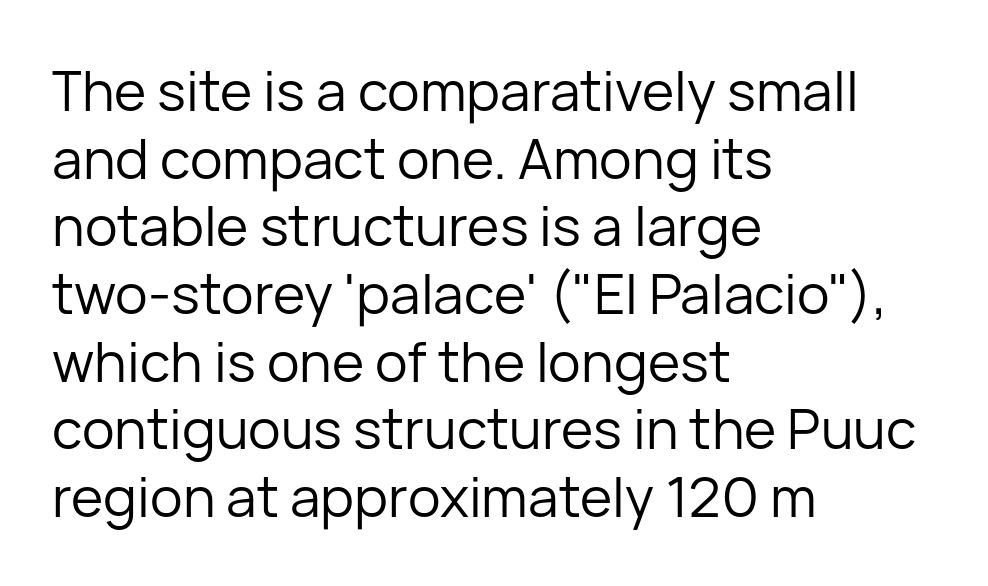
The image shows 55 px regular-weight sans-serif type, upright; set left-aligned, line spacing 1.23x, normal letter spacing, not underlined; low stroke contrast and a medium x-height.
